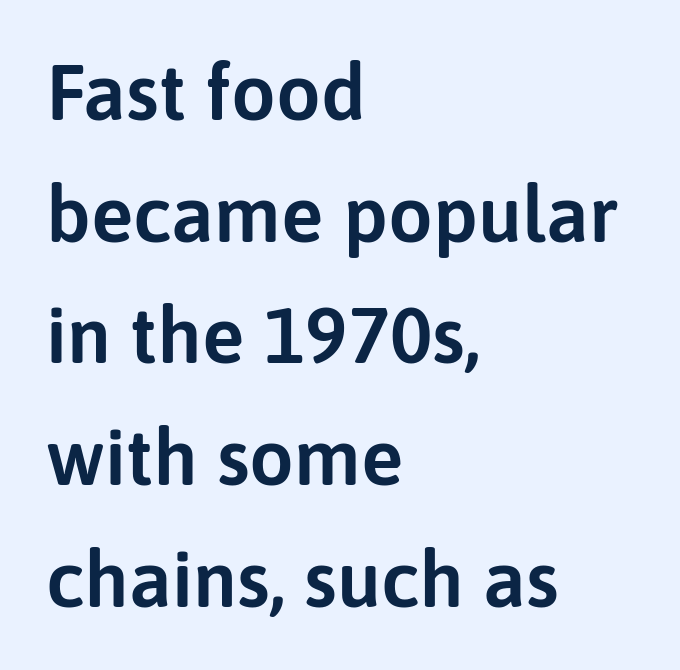
The image shows 79 px sans-serif type, upright; set left-aligned, normal line spacing (1.54x), normal letter spacing, not underlined; low stroke contrast and a medium x-height.
